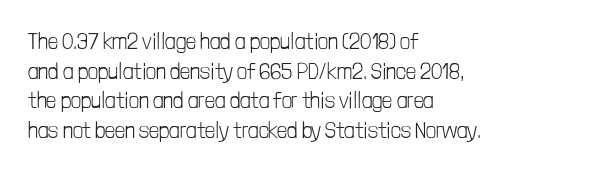
{"italic": "no", "bold": "no", "underline": "no", "align": "left", "line_spacing": "normal", "line_spacing_ratio": 1.35, "letter_spacing": "normal", "letter_spacing_em": 0.0, "glyph_px": 22}
